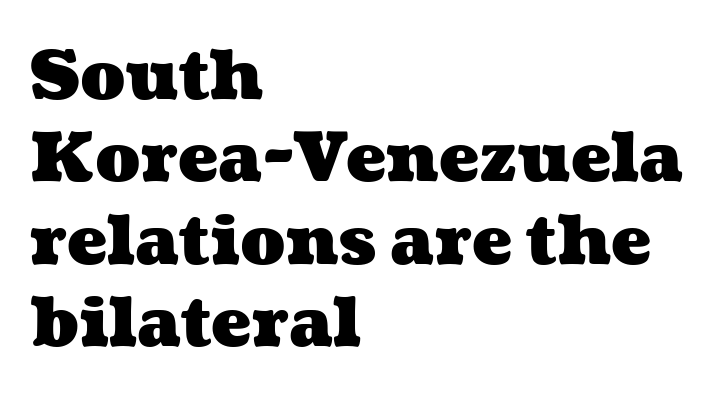
Q: Is the text bold? A: Yes.
Q: Is the text underlined? A: No.
Q: How is the paragraph aligned? A: Left-aligned.
Q: Is the spacing between letters normal or unusually wide? A: Normal.
Q: Width (condensed, normal, or wide)? A: Wide.
Q: Stroke contrast? A: Medium.
Q: x-height? A: Medium.
Q: Monospaced? A: No.
